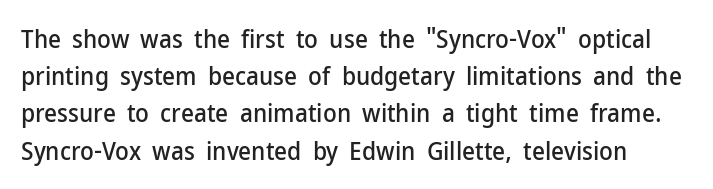
The image shows 25 px text type, upright; set normal line spacing (1.49x), normal letter spacing, not underlined.
